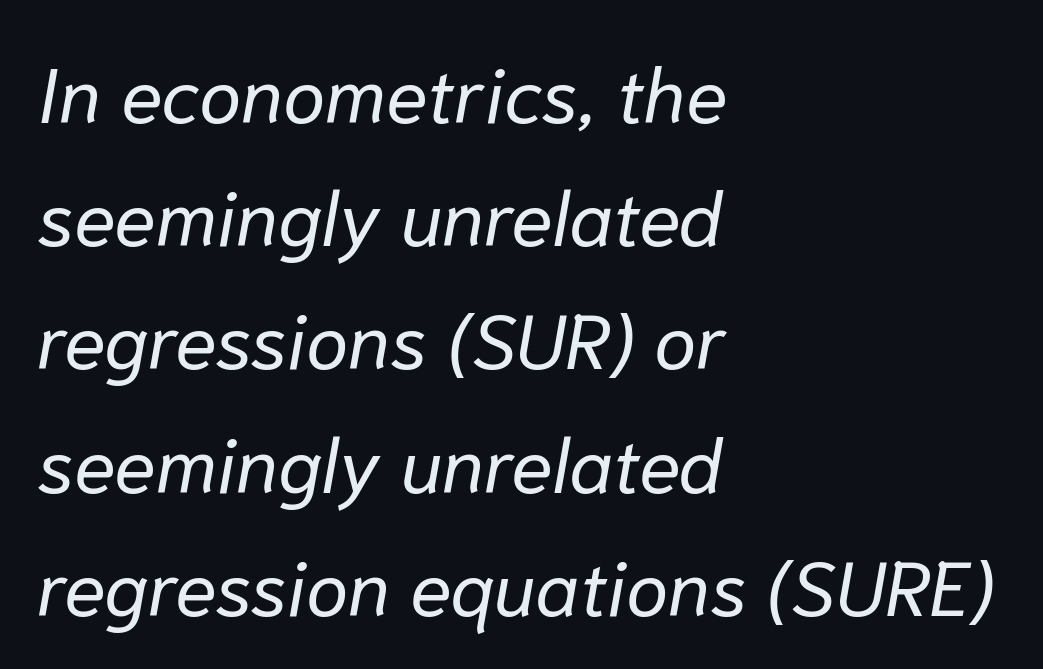
The image shows 77 px regular-weight type, italic (leaning right); set left-aligned, normal line spacing (1.6x), normal letter spacing, not underlined; low stroke contrast and a medium x-height.
